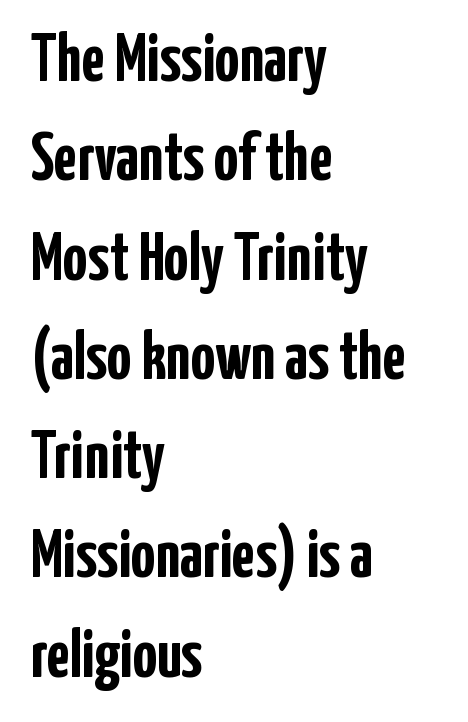
Reading down the block, your eye returns to a fixed left position each line. The axis of the letterforms is exactly vertical. Bold? Absolutely — the strokes are thick and heavy. I'd call this a sans setting — the letters go barefoot. This sample has the flowing, uneven cadence of proportional lettering. Students, observe: this is what conventionally led text looks like.
